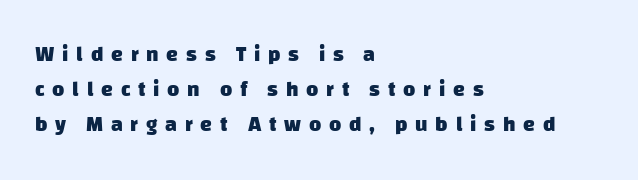
{"bold": "yes", "underline": "no", "align": "left", "line_spacing": "normal", "line_spacing_ratio": 1.67, "letter_spacing": "wide", "letter_spacing_em": 0.37, "glyph_px": 21}
